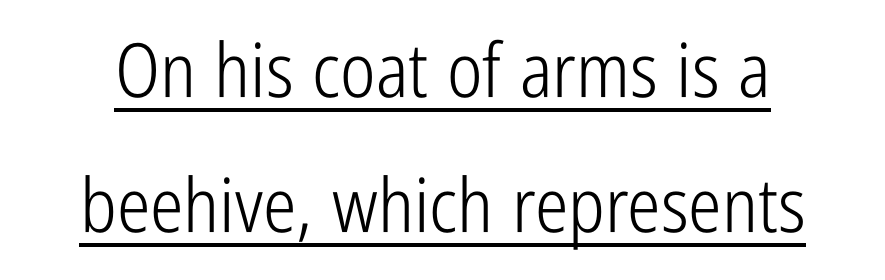
Q: Is the text bold? A: No.
Q: Is the text italic (slanted)? A: No, it is upright.
Q: Is the typeface a serif or a sans-serif typeface? A: Sans-serif.
Q: Is the text underlined? A: Yes.
Q: Is the spacing between letters normal or unusually wide? A: Normal.
Q: Width (condensed, normal, or wide)? A: Condensed.
Q: Stroke contrast? A: Low.
Q: x-height? A: Medium.
Q: Monospaced? A: No.
